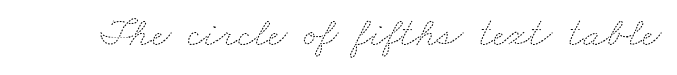
Has an underline been added? It has not. Letter spacing: default. The rendering uses natural spacing where letterforms have individual widths. Bold? No — there's no thickening of the strokes.
